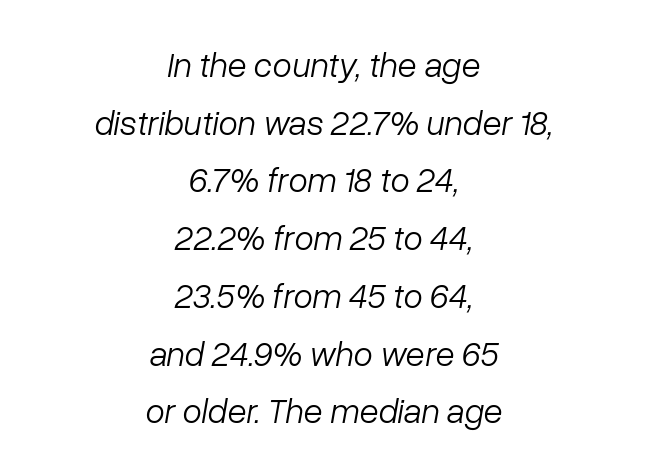
No word sits above an underline. Proportional: the letters do not fall into vertical columns. Stems here are at most as thick as an everyday book face. Short and long lines alike share a common midpoint. In terms of posture, this sample is oblique.
